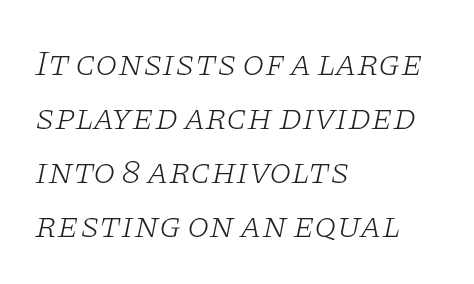
The image shows 36 px light, wide serif type, italic (leaning right); set left-aligned, normal line spacing (1.5x), normal letter spacing, not underlined; low stroke contrast and a large x-height.
